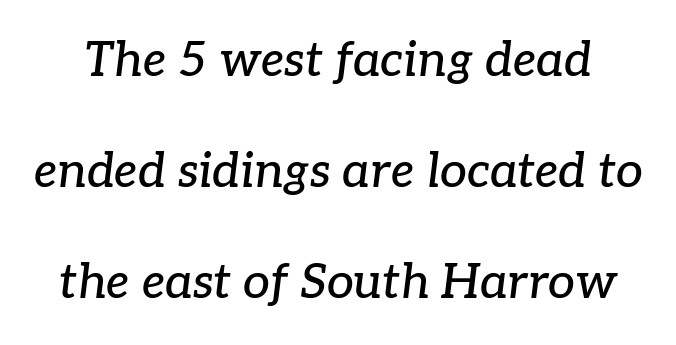
The image shows 48 px serif type, italic (leaning right); set loose line spacing (2.31x), normal letter spacing, not underlined; low stroke contrast and a medium x-height.
